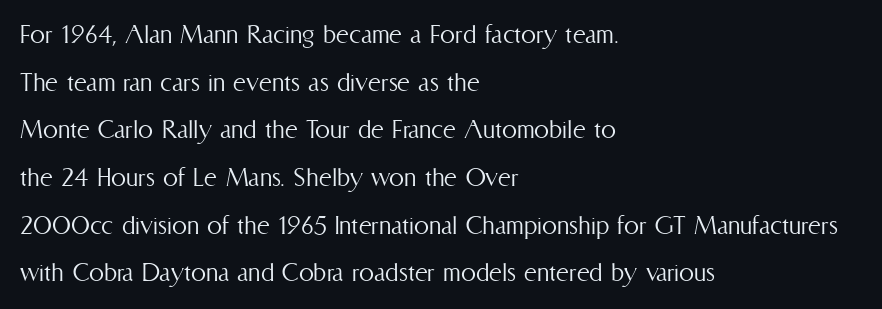
The letters stand upright; this is a roman face. The typesetter chose a ragged-right arrangement here. How are the letters spaced? Ordinarily, with no added tracking. Reading down the column, the eye jumps a familiar distance to each next line.
